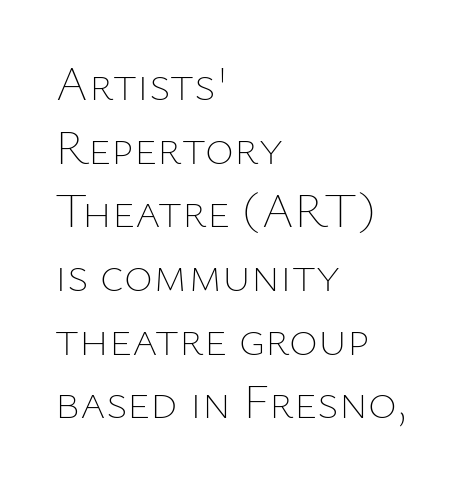
Q: Is the text bold? A: No.
Q: Is the text italic (slanted)? A: No, it is upright.
Q: Is the text underlined? A: No.
Q: How is the paragraph aligned? A: Left-aligned.
Q: Is the spacing between letters normal or unusually wide? A: Normal.
Q: Is the spacing between lines tight, normal or loose? A: Normal.
Q: Width (condensed, normal, or wide)? A: Normal.
Q: Stroke contrast? A: Low.
Q: x-height? A: Medium.
Q: Monospaced? A: No.
